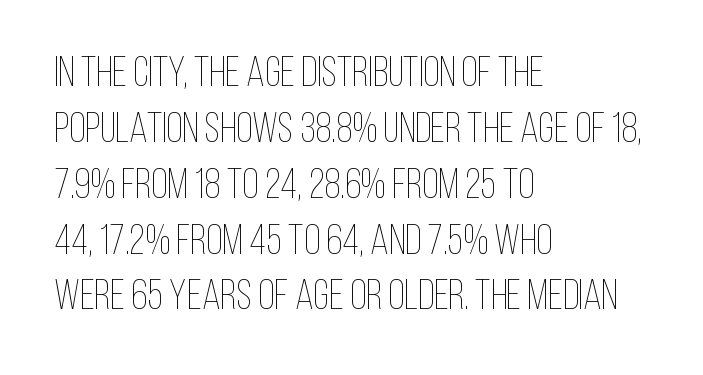
Q: Is the text bold? A: No.
Q: Is the text italic (slanted)? A: No, it is upright.
Q: Is the text underlined? A: No.
Q: How is the paragraph aligned? A: Left-aligned.
Q: Is the spacing between letters normal or unusually wide? A: Normal.
Q: Is the spacing between lines tight, normal or loose? A: Normal.
Q: Width (condensed, normal, or wide)? A: Condensed.
Q: Stroke contrast? A: Low.
Q: x-height? A: Large.
Q: Monospaced? A: No.
